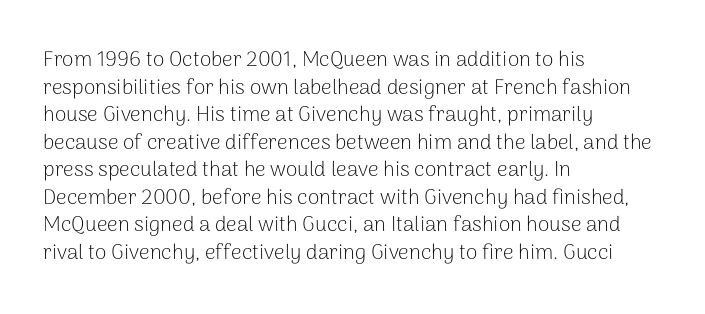
The image shows 21 px text type, upright; set left-aligned, normal line spacing (1.31x), normal letter spacing, not underlined.
